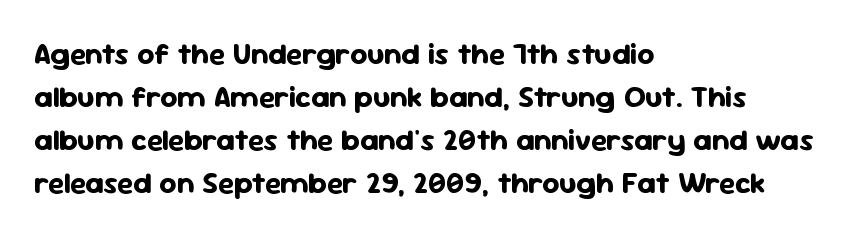
{"serif": "no", "italic": "no", "bold": "yes", "weight": "bold", "width": "normal", "stroke_contrast": "low", "x_height": "medium", "monospaced": "no", "underline": "no", "align": "left", "line_spacing": "normal", "line_spacing_ratio": 1.43, "letter_spacing": "normal", "letter_spacing_em": 0.0, "glyph_px": 30}
